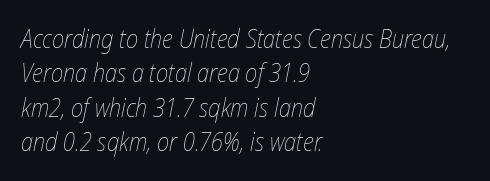
The image shows 25 px text type, italic (leaning right); set left-aligned, normal line spacing (1.38x), normal letter spacing, not underlined.
